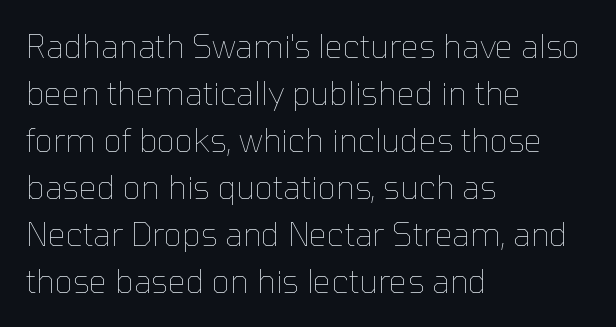
Q: Is the text bold? A: No.
Q: Is the text italic (slanted)? A: No, it is upright.
Q: Is the text underlined? A: No.
Q: How is the paragraph aligned? A: Left-aligned.
Q: Is the spacing between letters normal or unusually wide? A: Normal.
Q: Is the spacing between lines tight, normal or loose? A: Normal.
Q: Width (condensed, normal, or wide)? A: Normal.
Q: Stroke contrast? A: Low.
Q: x-height? A: Medium.
Q: Monospaced? A: No.
